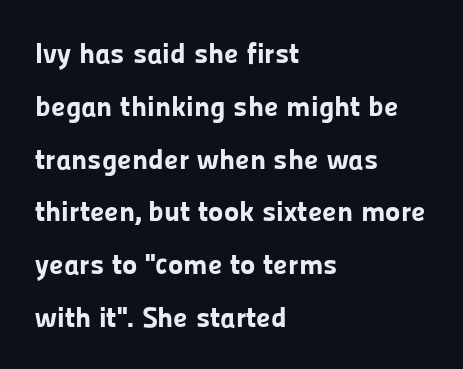
The image shows 29 px bold sans-serif type, upright; set left-aligned, line spacing 1.82x, normal letter spacing, not underlined; low stroke contrast and a medium x-height.
